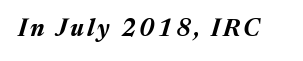
The image shows 24 px bold type, italic (leaning right); set not underlined.
